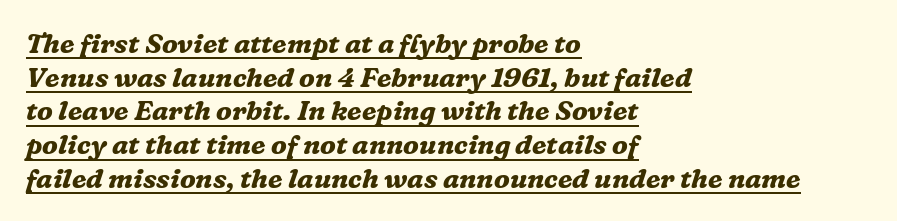
{"italic": "yes", "lean": "right", "slant_degrees": 16, "bold": "yes", "underline": "yes", "align": "left", "line_spacing": "normal", "line_spacing_ratio": 1.25, "letter_spacing": "normal", "letter_spacing_em": 0.0, "glyph_px": 27}
